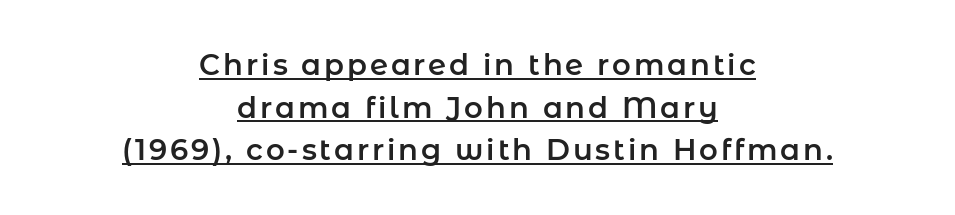
{"serif": "no", "italic": "no", "width": "normal", "stroke_contrast": "low", "x_height": "medium", "monospaced": "no", "underline": "yes", "align": "center", "line_spacing": "normal", "line_spacing_ratio": 1.47, "glyph_px": 29}
